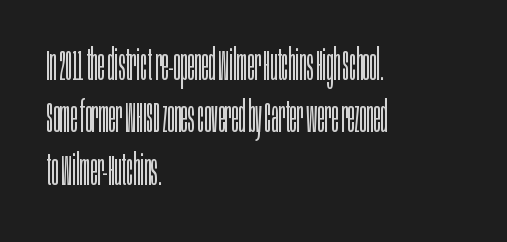
Here the glyphs are tracked normally, forming tight word shapes. Here the designer chose a conventional face with non-uniform glyph widths. Glance below the letters and you will spot only blank space. The characters are drawn with everyday or finer stroke widths. It's the straight-up-and-down kind of type.
